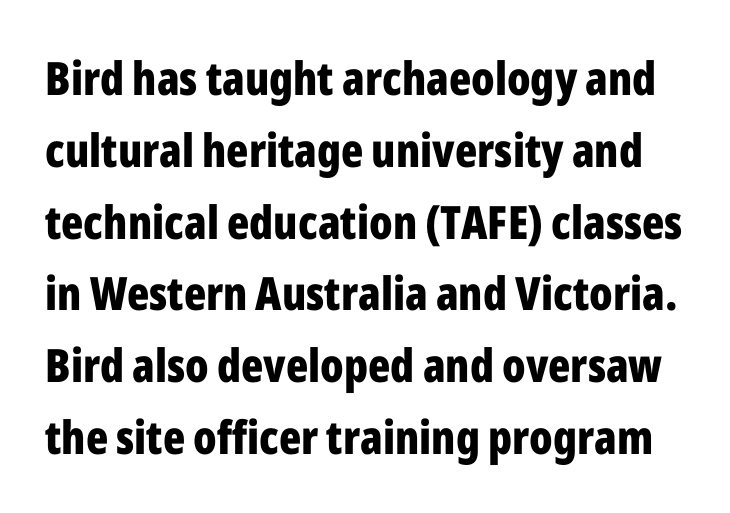
{"serif": "no", "italic": "no", "bold": "yes", "weight": "bold", "width": "condensed", "stroke_contrast": "low", "x_height": "medium", "monospaced": "no", "underline": "no", "line_spacing": "normal", "line_spacing_ratio": 1.56, "letter_spacing": "normal", "letter_spacing_em": 0.0, "glyph_px": 46}
